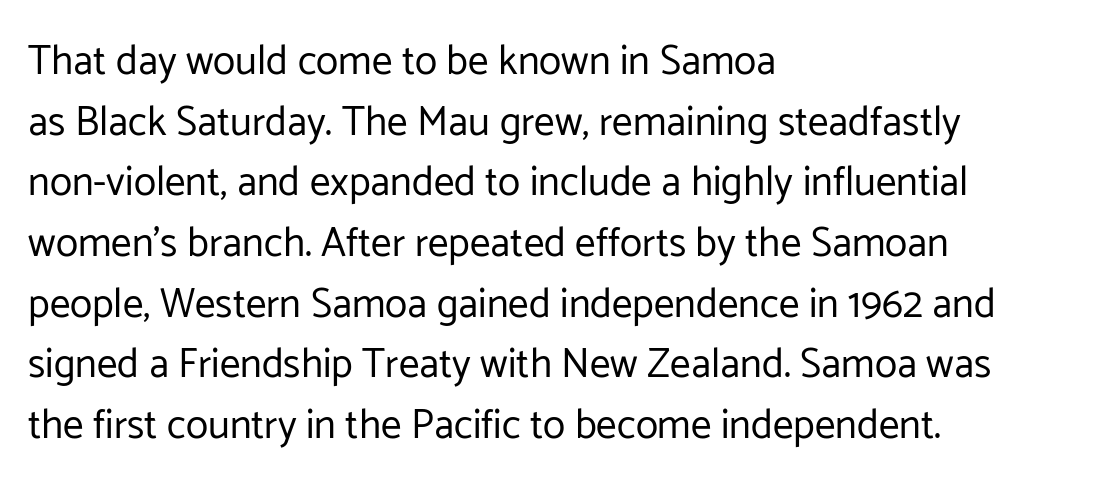
Has an underline been added? It has not. Does the copy run flush right? No — it runs flush left. Do the characters align in a grid? No, the font is proportional. The gaps between neighbouring characters are ordinary and unremarkable. Unlike italic type, these characters show no tilt at all. Think standard paragraph weight, or any step lighter than that.
